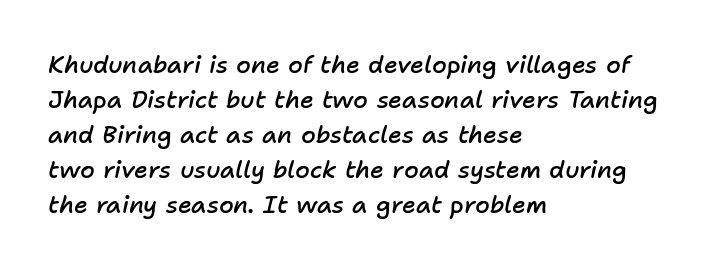
{"italic": "yes", "lean": "right", "slant_degrees": 11, "bold": "semi", "underline": "no", "align": "left", "line_spacing": "normal", "line_spacing_ratio": 1.46, "letter_spacing": "normal", "letter_spacing_em": 0.0, "glyph_px": 24}
